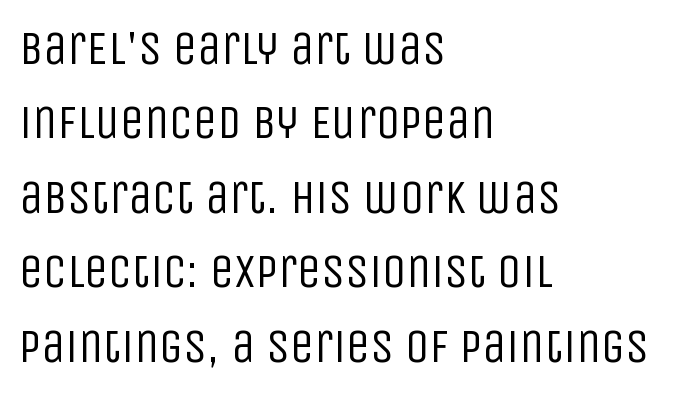
The characters display no serif detailing; their extremities are plain. The specimen omits any rule beneath the text block's lines. Short and long lines alike share a common starting point at left. The rendering keeps characters at their native spacing.
